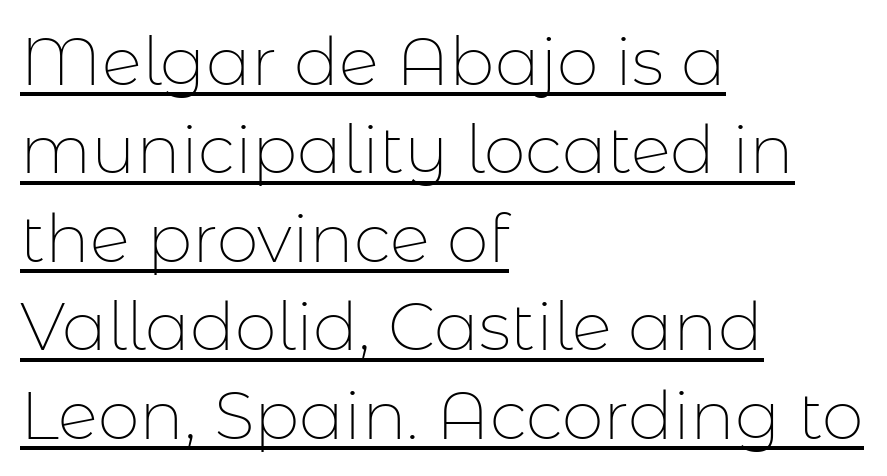
{"serif": "no", "italic": "no", "bold": "no", "weight": "thin", "width": "normal", "stroke_contrast": "low", "x_height": "medium", "monospaced": "no", "underline": "yes", "align": "left", "line_spacing": "normal", "line_spacing_ratio": 1.32, "letter_spacing": "normal", "letter_spacing_em": 0.0, "glyph_px": 67}
